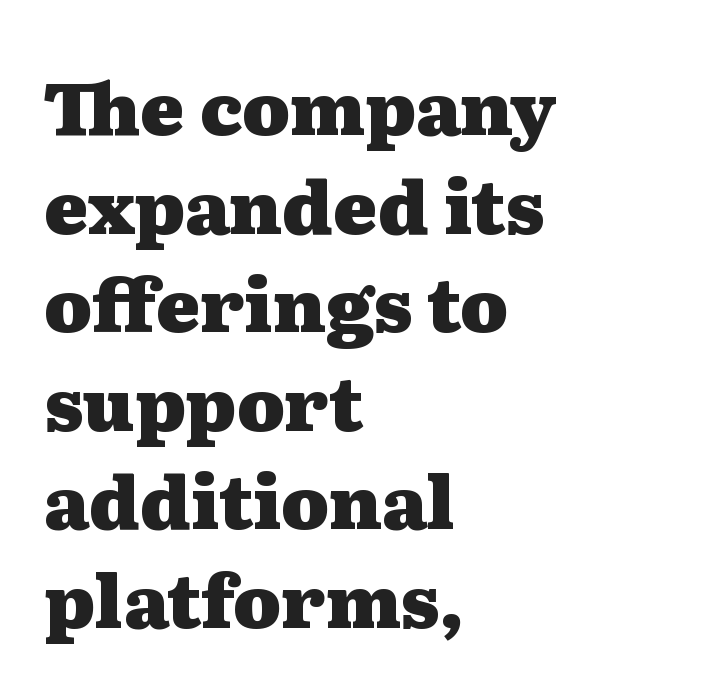
Every stem runs plumb, perpendicular to the baseline. Bold? Absolutely — the strokes are thick and heavy. The baseline area is clear. The compositor pushed each line to the left boundary. Here the glyphs are tracked normally, forming tight word shapes.
